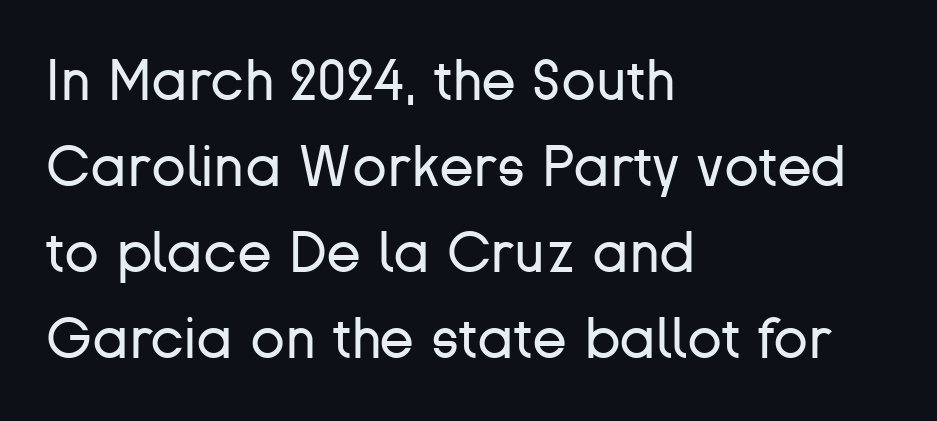
The image shows 57 px regular-weight sans-serif type, upright; set left-aligned, normal line spacing (1.51x), normal letter spacing, not underlined; low stroke contrast and a medium x-height.
